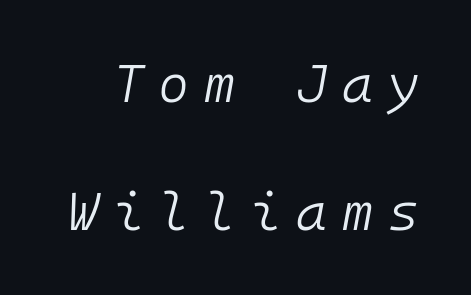
The image shows 53 px light type, italic (leaning right), monospaced; set loose line spacing (2.41x), unusually wide letter spacing (+0.28 em), not underlined; low stroke contrast and a medium x-height.
